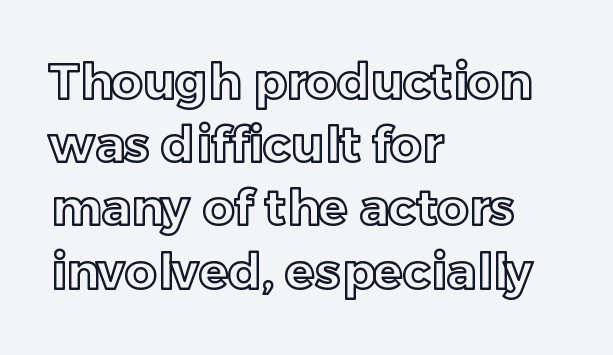
The image shows 49 px text type, upright; set left-aligned, normal line spacing (1.29x), normal letter spacing, not underlined; a medium x-height.
